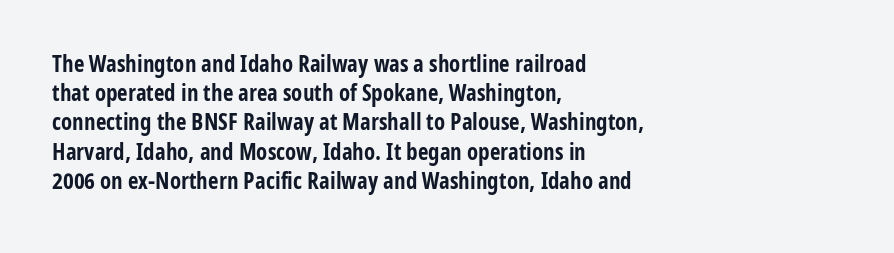
Is the block centered? No — it sits flush against the left margin. Strong, thick strokes mark this as bold type. Plain, unruled lines of type. Nothing unusual about the tracking: characters are spaced as the font intends. When letters stand straight like this, we call the style roman or upright. One glance says typical: line gaps are just what's usual.
